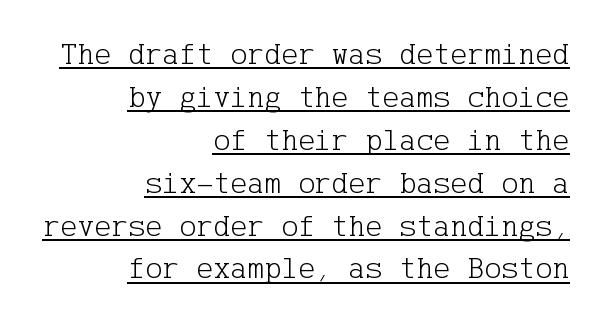
Q: Is the text bold? A: No.
Q: Is the text italic (slanted)? A: No, it is upright.
Q: Is the typeface a serif or a sans-serif typeface? A: Serif.
Q: Is the text underlined? A: Yes.
Q: How is the paragraph aligned? A: Right-aligned.
Q: Is the spacing between letters normal or unusually wide? A: Normal.
Q: Is the spacing between lines tight, normal or loose? A: Normal.
Q: Width (condensed, normal, or wide)? A: Normal.
Q: Stroke contrast? A: Low.
Q: x-height? A: Medium.
